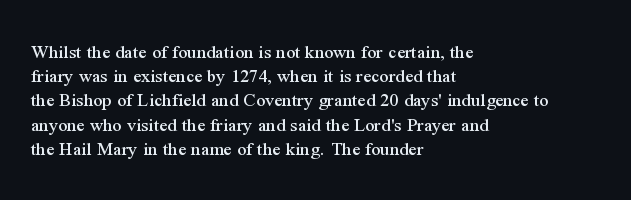
The image shows 20 px text type, upright; set left-aligned, line spacing 1.21x, normal letter spacing, not underlined.
